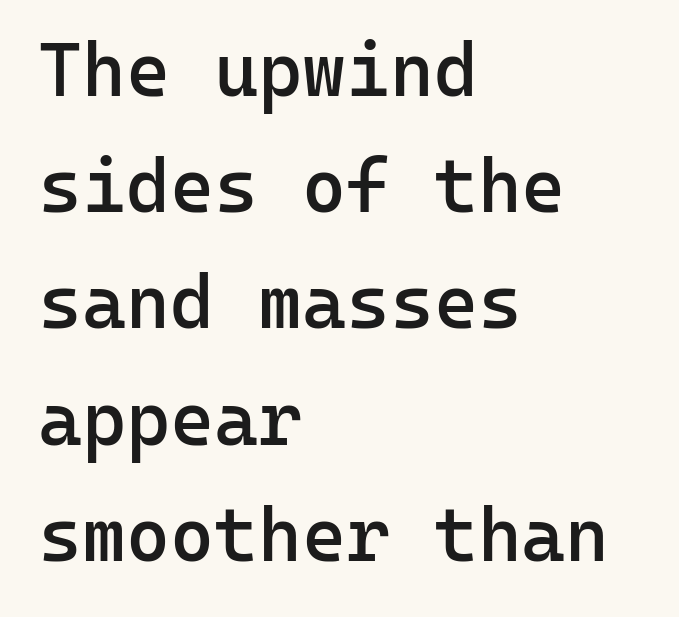
Fixed-width glyphs throughout — classic coding-font behaviour. It's the straight-up-and-down kind of type. A classic flush-left, rag-right setting is used for this passage. Is the letter spacing exaggerated? No — it looks like the ordinary default. One glance says typical: line gaps are just what's usual. The foot of each line stays bare and open.
